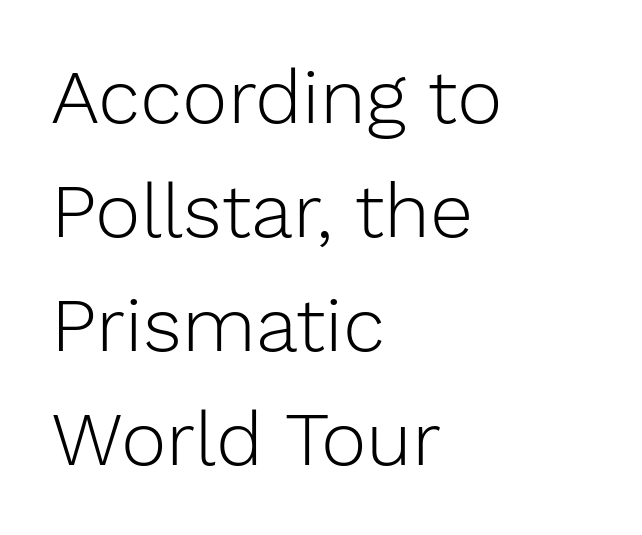
{"serif": "no", "italic": "no", "bold": "no", "weight": "light", "width": "normal", "stroke_contrast": "low", "x_height": "medium", "monospaced": "no", "underline": "no", "align": "left", "line_spacing": "normal", "line_spacing_ratio": 1.48, "letter_spacing": "normal", "letter_spacing_em": 0.0, "glyph_px": 77}
